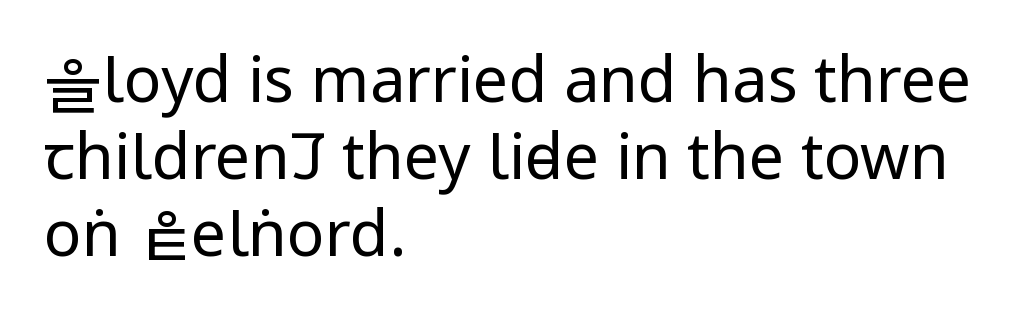
Q: Is the text bold? A: No.
Q: Is the text italic (slanted)? A: No, it is upright.
Q: Is the typeface a serif or a sans-serif typeface? A: Sans-serif.
Q: Is the text underlined? A: No.
Q: How is the paragraph aligned? A: Left-aligned.
Q: Is the spacing between letters normal or unusually wide? A: Normal.
Q: Width (condensed, normal, or wide)? A: Condensed.
Q: Stroke contrast? A: Low.
